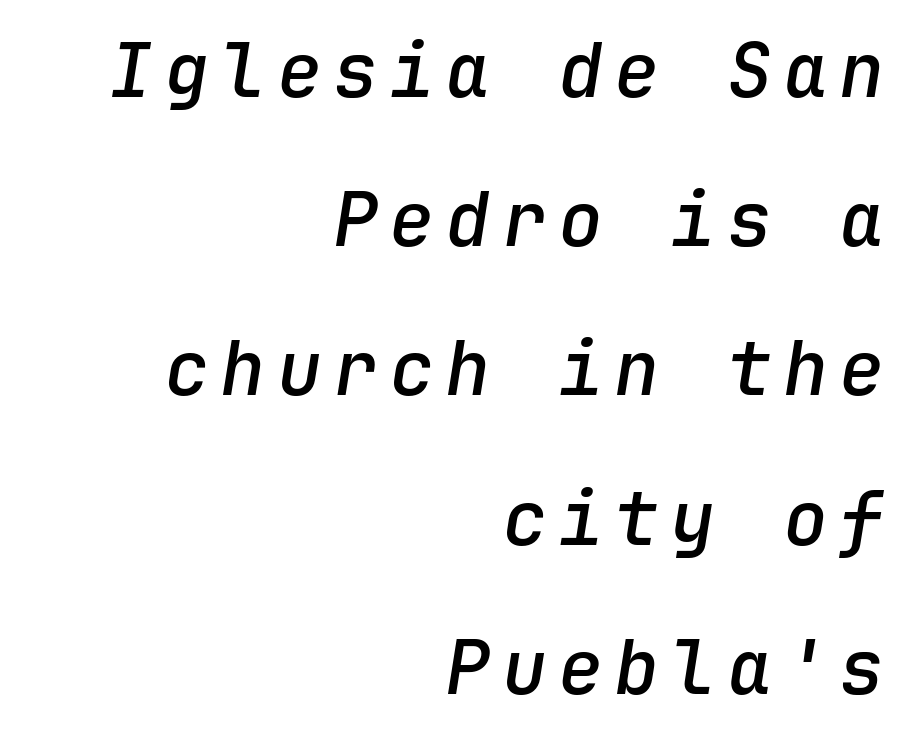
The image shows 75 px semibold type, italic (leaning right), monospaced; set right-aligned, loose line spacing (1.99x), not underlined; low stroke contrast and a medium x-height.
